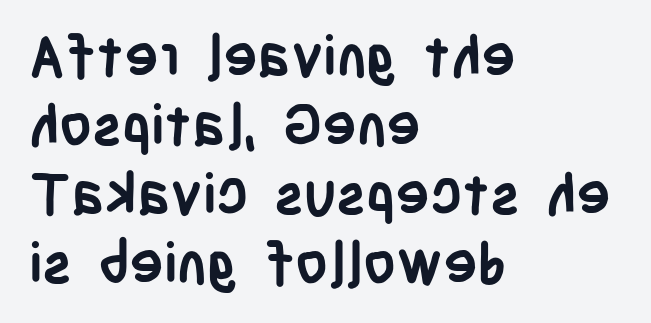
Q: Is the text bold? A: Yes.
Q: Is the text italic (slanted)? A: No, it is upright.
Q: Is the typeface a serif or a sans-serif typeface? A: Sans-serif.
Q: Is the text underlined? A: No.
Q: How is the paragraph aligned? A: Left-aligned.
Q: Is the spacing between letters normal or unusually wide? A: Normal.
Q: Width (condensed, normal, or wide)? A: Condensed.
Q: Stroke contrast? A: Low.
Q: x-height? A: Large.
Q: Monospaced? A: No.
